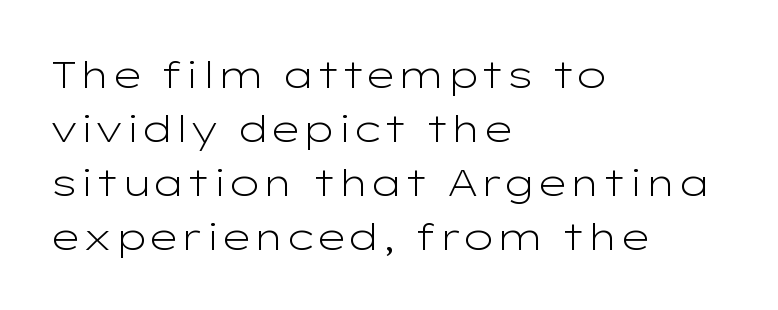
The image shows 38 px light, wide sans-serif type, upright; set left-aligned, normal line spacing (1.42x), normal letter spacing, not underlined; low stroke contrast and a medium x-height.
